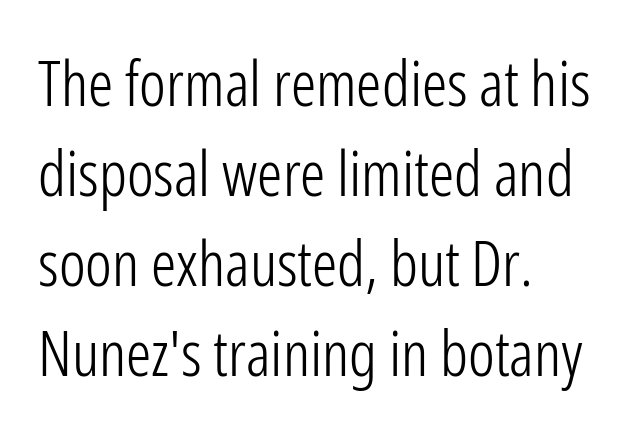
{"serif": "no", "italic": "no", "bold": "no", "weight": "light", "width": "condensed", "stroke_contrast": "low", "x_height": "medium", "monospaced": "no", "underline": "no", "align": "left", "line_spacing": "normal", "line_spacing_ratio": 1.43, "letter_spacing": "normal", "letter_spacing_em": 0.0, "glyph_px": 63}
